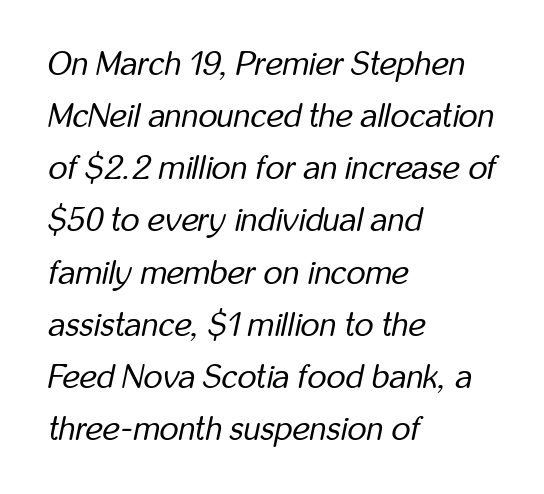
The image shows 33 px regular-weight, condensed type, italic (leaning right); set left-aligned, normal line spacing (1.58x), normal letter spacing, not underlined; low stroke contrast and a medium x-height.
